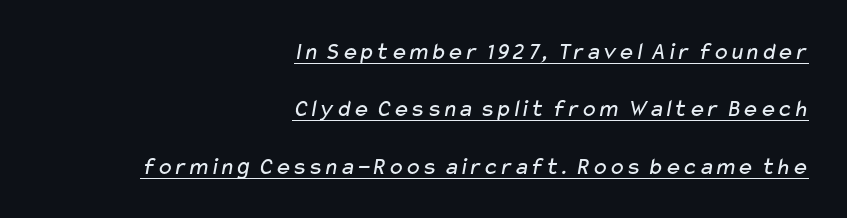
Q: Is the text bold? A: No.
Q: Is the text underlined? A: Yes.
Q: How is the paragraph aligned? A: Right-aligned.
Q: Is the spacing between letters normal or unusually wide? A: Normal.
Q: Is the spacing between lines tight, normal or loose? A: Loose.
